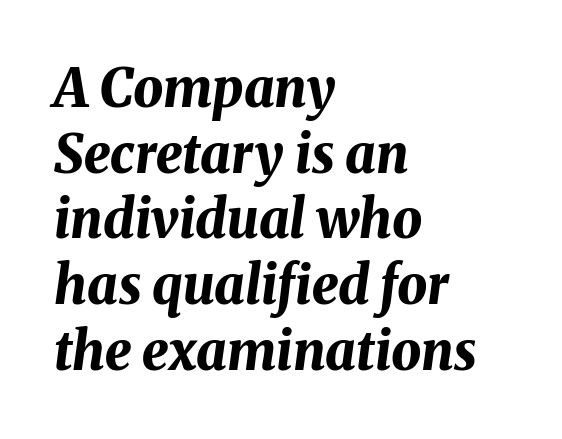
I'd describe the lettering as bold — thick and assertive. This rendering uses left alignment, leaving the right contour irregular. This sample has the flowing, uneven cadence of proportional lettering. Does the lettering tilt? It does — this is italic. Tracking value appears to be zero — textbook default spacing. Letters rest on an invisible, unmarked baseline.
